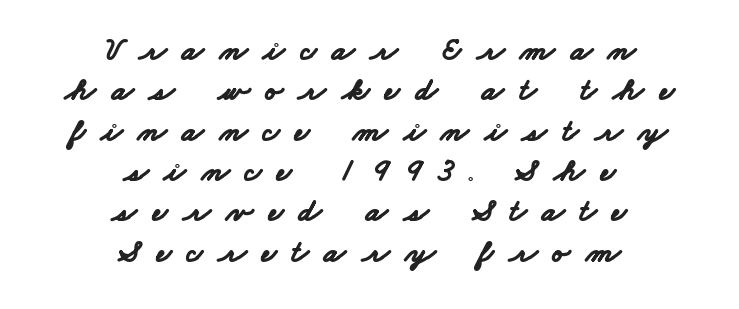
Q: Is the text bold? A: Yes.
Q: Is the typeface a serif or a sans-serif typeface? A: Sans-serif.
Q: Is the text underlined? A: No.
Q: How is the paragraph aligned? A: Centered.
Q: Is the spacing between letters normal or unusually wide? A: Unusually wide.
Q: Is the spacing between lines tight, normal or loose? A: Normal.
Q: Width (condensed, normal, or wide)? A: Wide.
Q: Stroke contrast? A: Low.
Q: x-height? A: Small.
Q: Monospaced? A: No.
